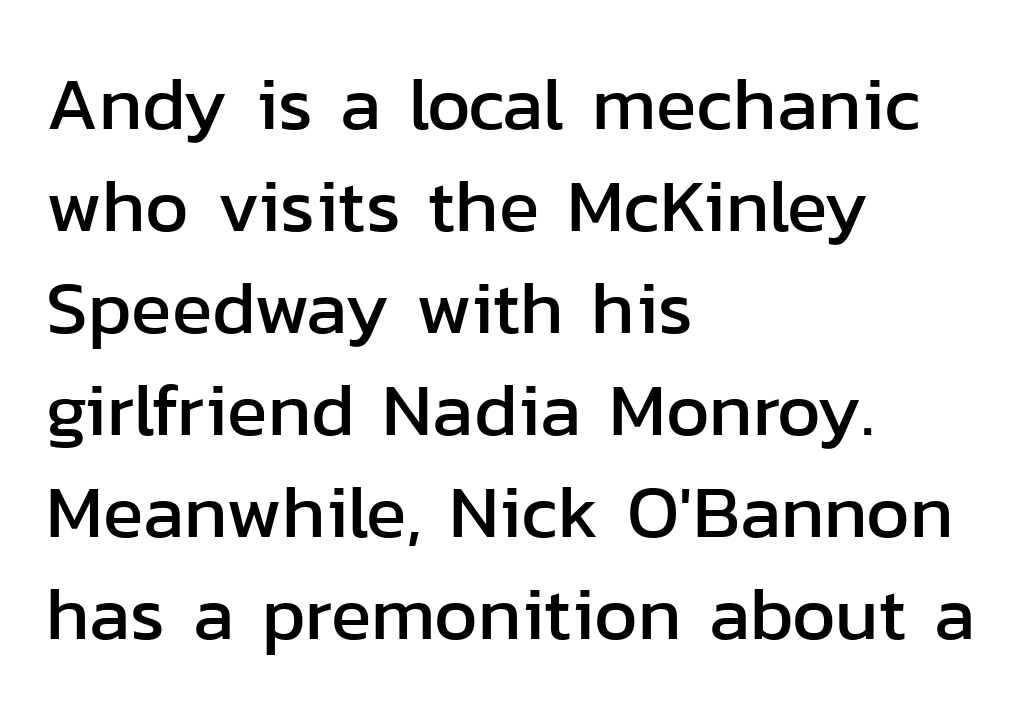
Every row of glyphs begins at an identical x-position on the left. Here the designer chose a conventional face with non-uniform glyph widths. No word sits above an underline. The horizontal fit of the characters is conventional and even. Type style note: lacks serifs. These lines were composed using upright roman letters.
